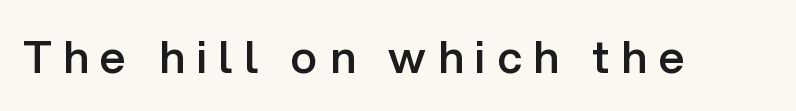
Q: Is the text bold? A: Semi-bold.
Q: Is the text italic (slanted)? A: No, it is upright.
Q: Is the typeface a serif or a sans-serif typeface? A: Sans-serif.
Q: Is the text underlined? A: No.
Q: Is the spacing between letters normal or unusually wide? A: Unusually wide.
Q: Width (condensed, normal, or wide)? A: Normal.
Q: Stroke contrast? A: Low.
Q: x-height? A: Medium.
Q: Monospaced? A: No.
